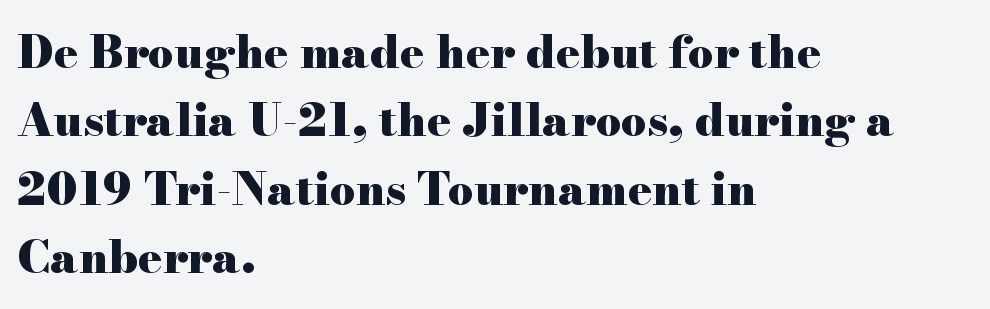
Reading down the block, your eye returns to a fixed left position each line. A typesetter would label this face a serif. In terms of posture, this sample is upright. How heavy is the stroke? Heavy — this is a bold.
